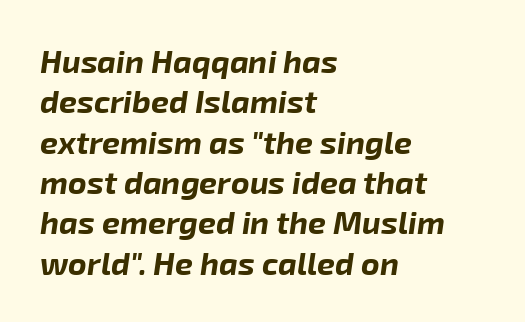
{"italic": "yes", "lean": "right", "slant_degrees": 8, "bold": "yes", "weight": "bold", "width": "normal", "stroke_contrast": "low", "x_height": "medium", "monospaced": "no", "underline": "no", "align": "left", "line_spacing": "normal", "line_spacing_ratio": 1.26, "letter_spacing": "normal", "letter_spacing_em": 0.0, "glyph_px": 32}
